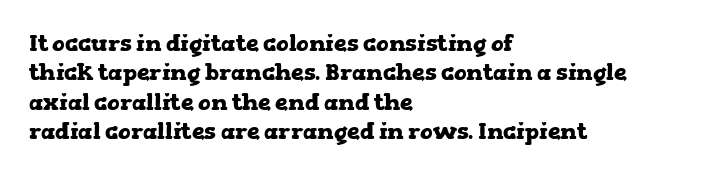
{"italic": "no", "bold": "yes", "underline": "no", "align": "left", "line_spacing": "normal", "line_spacing_ratio": 1.28, "letter_spacing": "normal", "letter_spacing_em": 0.0, "glyph_px": 23}
